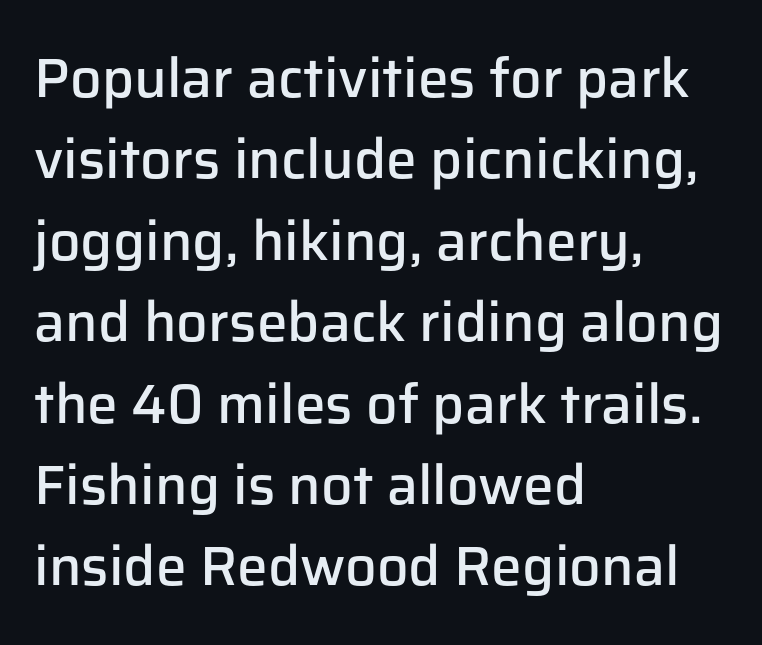
The horizontal fit of the characters is conventional and even. Is this a sans? Yes — the strokes have no serifs. The paragraph has a hard left edge and a soft right edge. In terms of weight, the rendering is demibold, just under bold. The passage shown is typed in a proportional face where columns would drift.
